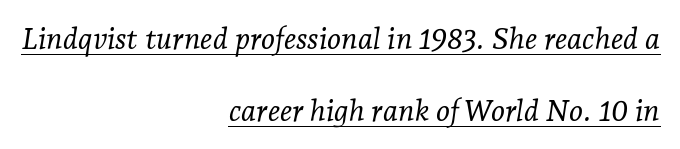
Is the stroke heavy? The answer is a plain regular-or-lighter. Glyph-to-glyph distance matches everyday printed text. Has an underline been added? It has. The designer went with a serif here, giving each stem small feet.
